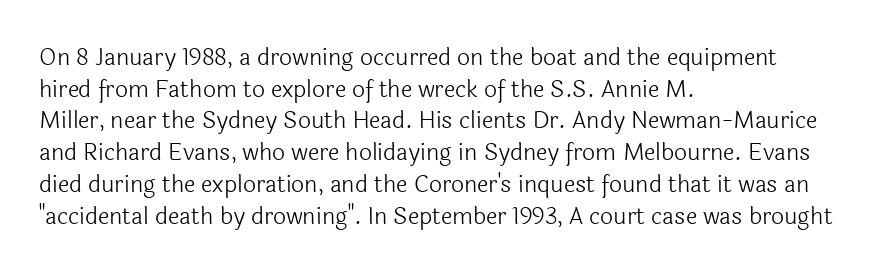
Q: Is the text bold? A: No.
Q: Is the text italic (slanted)? A: No, it is upright.
Q: Is the text underlined? A: No.
Q: How is the paragraph aligned? A: Left-aligned.
Q: Is the spacing between letters normal or unusually wide? A: Normal.
Q: Is the spacing between lines tight, normal or loose? A: Normal.
